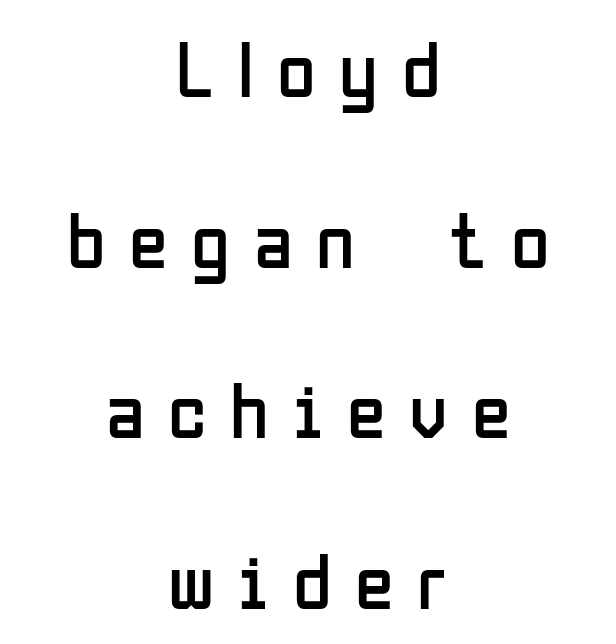
The image shows 79 px regular-weight, condensed sans-serif type, upright; set centered, loose line spacing (2.16x), unusually wide letter spacing (+0.3 em), not underlined; low stroke contrast and a medium x-height.
